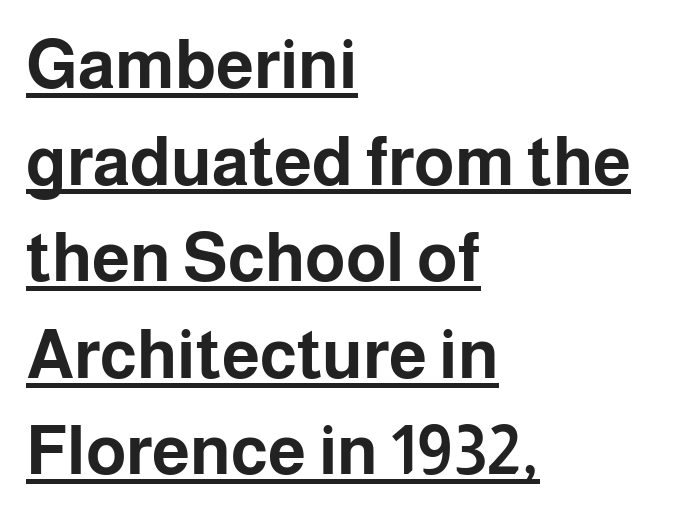
Look at the bottom of the vertical strokes: they stop flat, with no serifs. Decoration check: the copy is underlined. This sample has the flowing, uneven cadence of proportional lettering. The type is set solid horizontally, with unmodified tracking.
